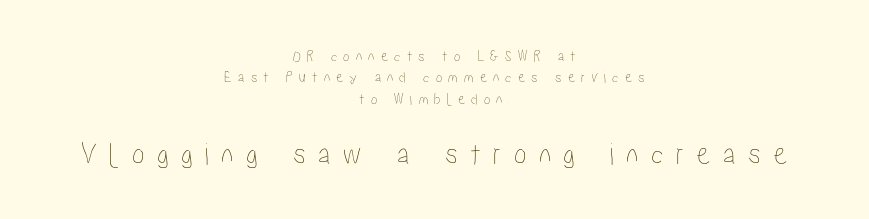
{"italic": "no", "width": "condensed", "stroke_contrast": "low", "x_height": "medium", "monospaced": "no", "underline": "no", "align": "center", "line_spacing": "normal", "line_spacing_ratio": 1.34, "letter_spacing": "wide", "letter_spacing_em": 0.38, "larger_block": "second", "size_ratio": 2.0, "glyph_px": 32}
